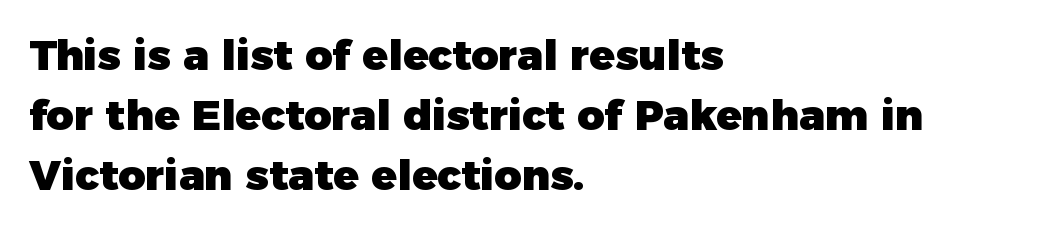
Q: Is the text bold? A: Yes.
Q: Is the text italic (slanted)? A: No, it is upright.
Q: Is the typeface a serif or a sans-serif typeface? A: Sans-serif.
Q: Is the text underlined? A: No.
Q: How is the paragraph aligned? A: Left-aligned.
Q: Is the spacing between letters normal or unusually wide? A: Normal.
Q: Is the spacing between lines tight, normal or loose? A: Normal.
Q: Width (condensed, normal, or wide)? A: Normal.
Q: Stroke contrast? A: Low.
Q: x-height? A: Medium.
Q: Monospaced? A: No.
